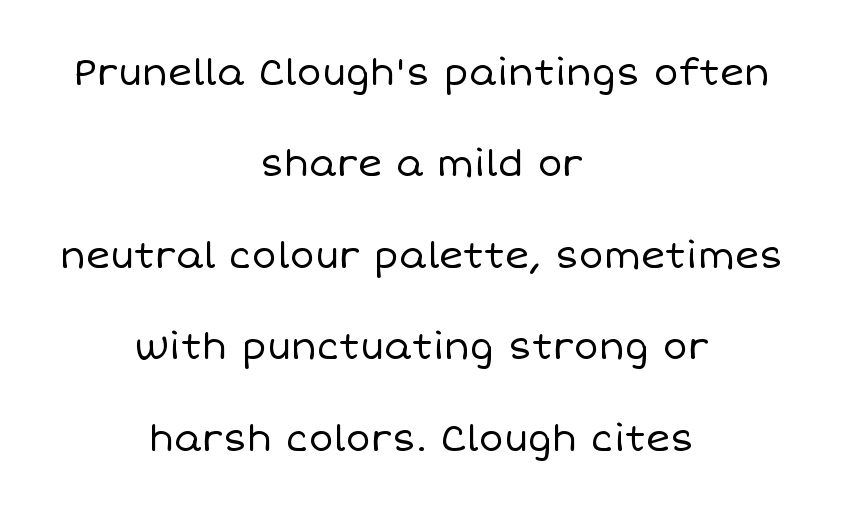
If you drew a line through each stem, it would be perfectly vertical. The characters are drawn with everyday or finer stroke widths. Tracking here is standard; glyphs follow each other at the usual distance. A typesetter would call this proportional, since set widths differ per character.
